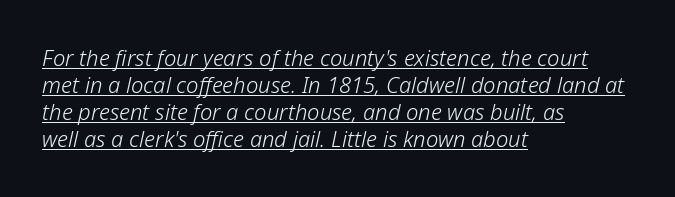
Does extra space separate the letters? No, they use regular spacing. Compared with a typical body face, this is equally light or lighter still. Casual observation: everything's shoved over to the left. Descenders here cross a horizontal rule under the line. The specimen reads as italic at a glance.
